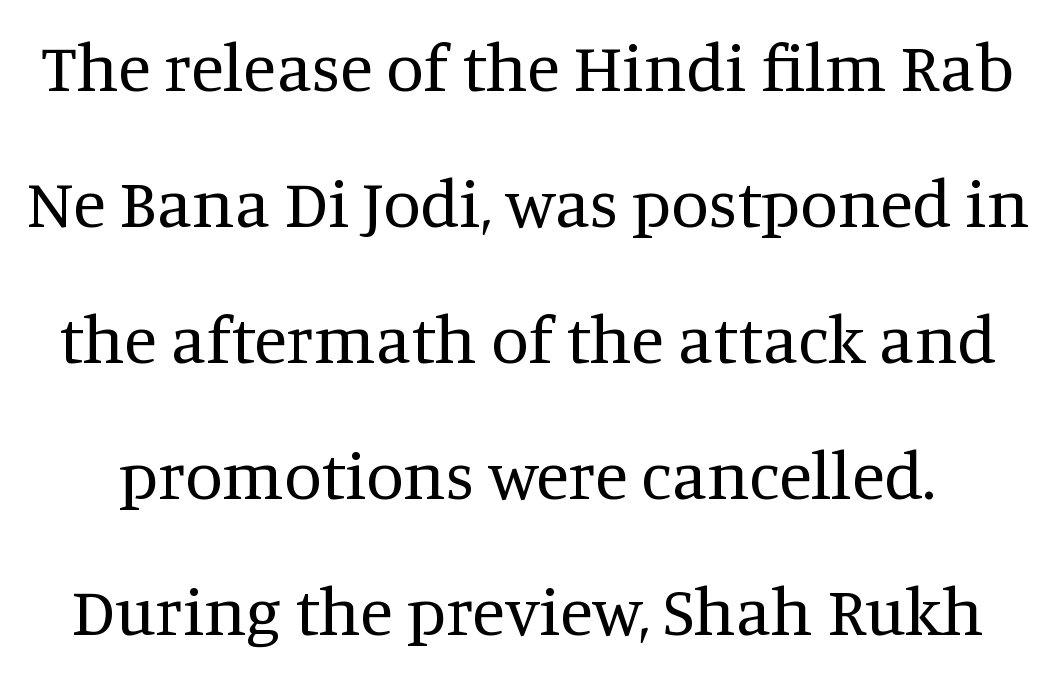
Yep, those are serifs on the letters. Students, note that the glyphs here touch the page at normal intervals. In terms of posture, this sample is upright. Stroke mass is kept to a normal reading level or below. Reading down the column, the eye jumps a long way to each next line. Varying glyph widths throughout — classic text-font behaviour.
